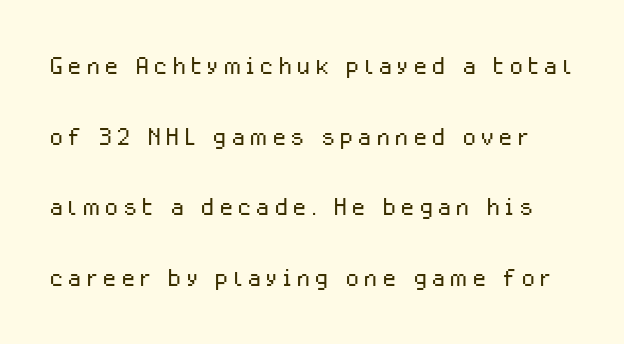
Character widths vary here, with narrow letters taking less room than wide ones. Font category for this specimen: sans-serif. No extra ink here — the face is not bold. Letters rest on an invisible, unmarked baseline.
